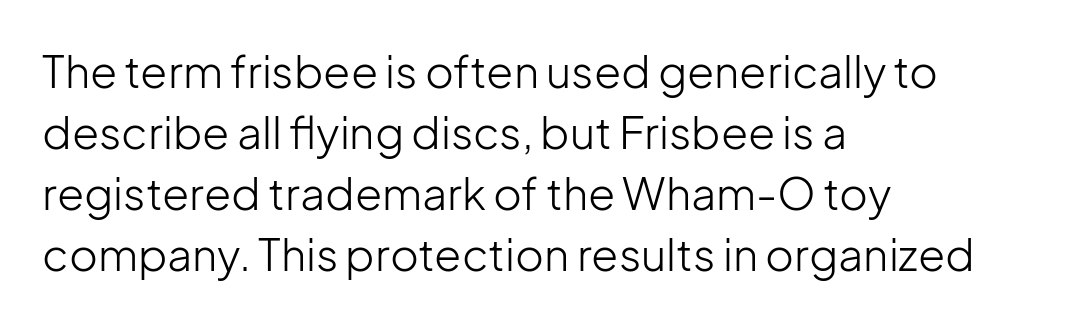
Character widths vary here, with narrow letters taking less room than wide ones. Is the letter spacing exaggerated? No — it looks like the ordinary default. The glyphs are unaccompanied by any horizontal stroke below them. Posture: upright roman.
